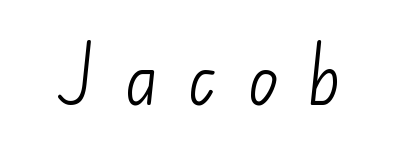
The image shows 64 px light sans-serif type; set unusually wide letter spacing (+0.46 em), not underlined; low stroke contrast and a small x-height.
